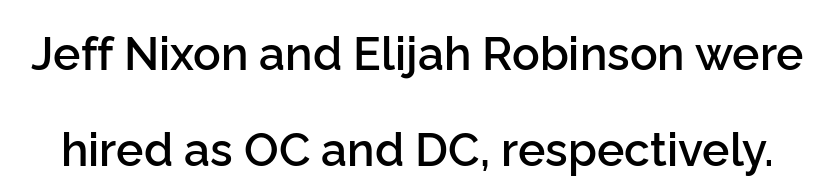
{"serif": "no", "italic": "no", "bold": "semi", "weight": "semibold", "width": "normal", "stroke_contrast": "low", "x_height": "medium", "monospaced": "no", "underline": "no", "line_spacing": "loose", "line_spacing_ratio": 2.08, "letter_spacing": "normal", "letter_spacing_em": 0.0, "glyph_px": 46}
